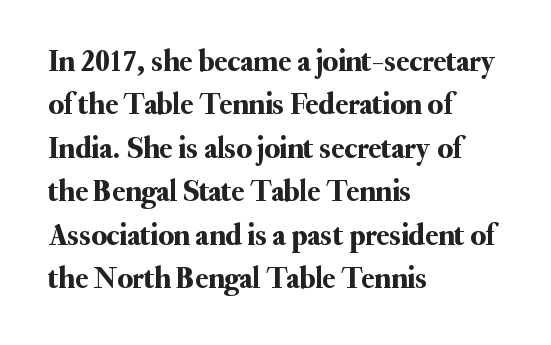
Q: Is the text italic (slanted)? A: No, it is upright.
Q: Is the typeface a serif or a sans-serif typeface? A: Serif.
Q: Is the text underlined? A: No.
Q: How is the paragraph aligned? A: Left-aligned.
Q: Is the spacing between letters normal or unusually wide? A: Normal.
Q: Is the spacing between lines tight, normal or loose? A: Normal.
Q: Width (condensed, normal, or wide)? A: Normal.
Q: Stroke contrast? A: Medium.
Q: x-height? A: Small.
Q: Monospaced? A: No.
